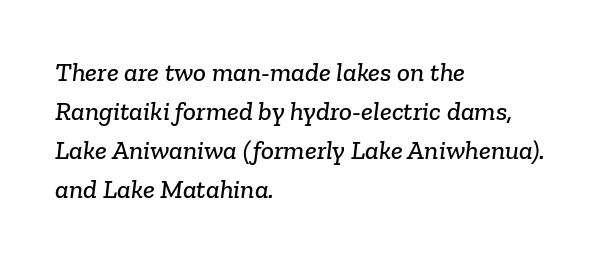
This block has exactly the height ordinary leading produces. Each word holds together tightly as a unit, with standard inter-letter gaps. In CSS terms this would be text-align: left. This rendering features lettering with no underline.
